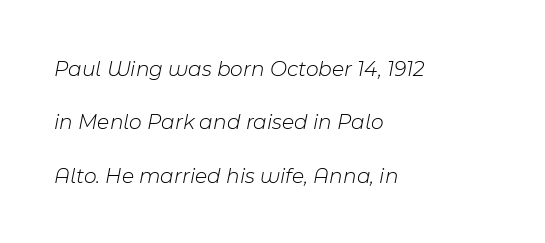
The letters are slanted; this is an italic face. Ink coverage per letter is moderate at most. Unmarked baselines from the first word to the last. Visually the block forms a straight wall on the left and a jagged coastline on the right.
